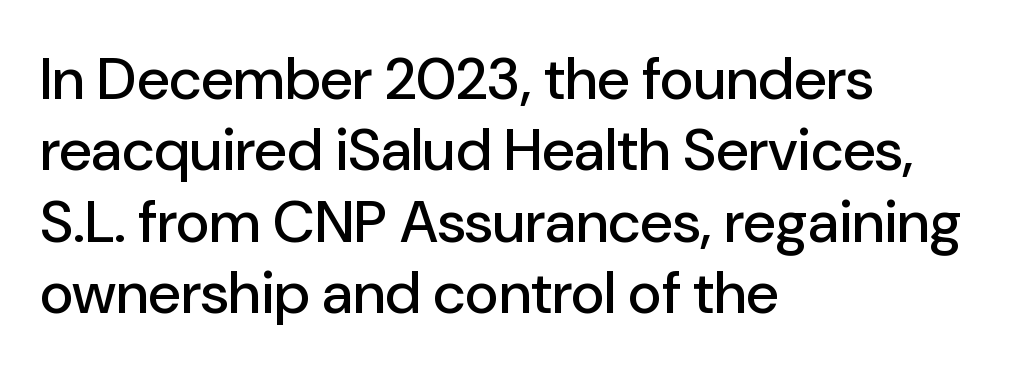
This sample uses an upright cut, with every glyph sitting square on the baseline. The rendering anchors every line to the left-hand side. Descenders hang freely into open space. These lines are rendered in a variable-pitch font.
